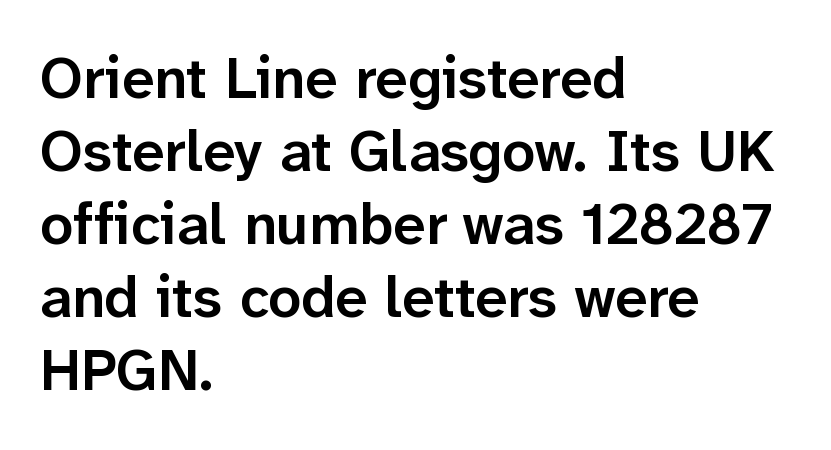
The image shows 58 px semibold sans-serif type, upright; set left-aligned, normal line spacing (1.26x), normal letter spacing, not underlined; low stroke contrast and a medium x-height.
